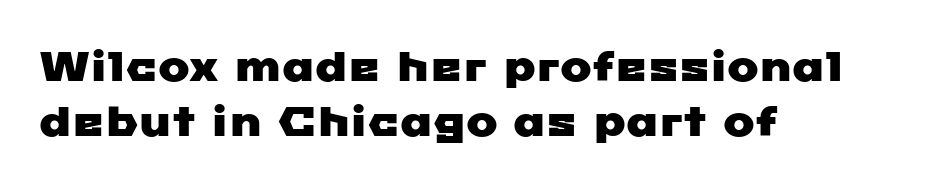
The image shows 42 px wide sans-serif type; set left-aligned, normal line spacing (1.32x), normal letter spacing, not underlined; low stroke contrast and a medium x-height.
